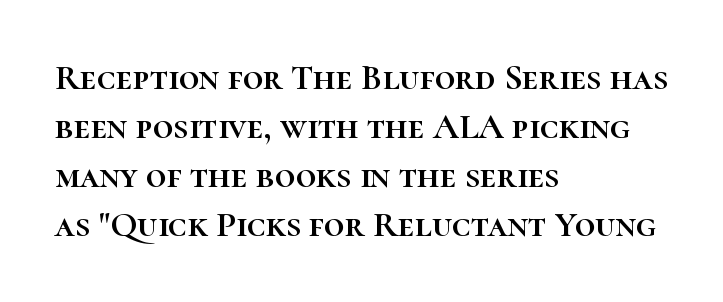
The lines sit at an ordinary, default distance from one another. Varying glyph widths throughout — classic text-font behaviour. The letters sit at their default tracking, neither squeezed nor spread. Only glyphs here, with clear space below each row.
